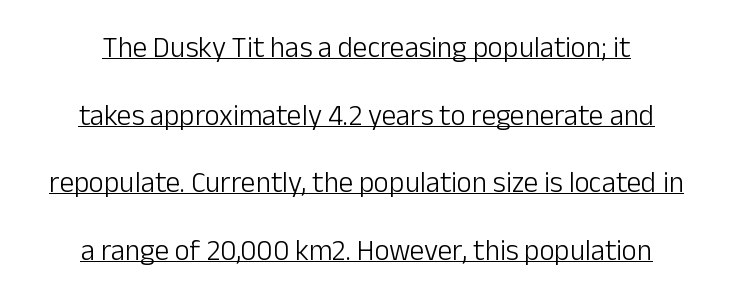
The image shows 29 px light sans-serif type, upright; set centered, loose line spacing (2.33x), normal letter spacing, underlined; low stroke contrast and a medium x-height.
